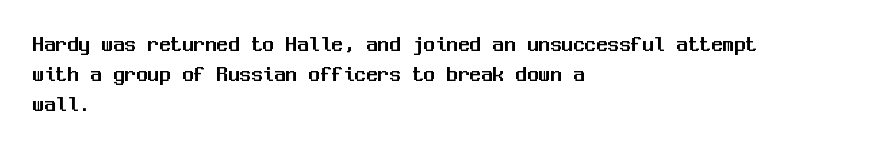
The rendering keeps characters at their native spacing. The string is rendered with underlining switched off. It's the straight-up-and-down kind of type. The paragraph has a hard left edge and a soft right edge. One glance says typical: line gaps are just what's usual.
